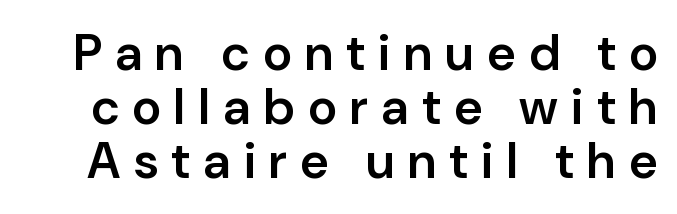
Q: Is the text bold? A: Semi-bold.
Q: Is the text italic (slanted)? A: No, it is upright.
Q: Is the typeface a serif or a sans-serif typeface? A: Sans-serif.
Q: Is the text underlined? A: No.
Q: Is the spacing between letters normal or unusually wide? A: Unusually wide.
Q: Is the spacing between lines tight, normal or loose? A: Tight.
Q: Width (condensed, normal, or wide)? A: Normal.
Q: Stroke contrast? A: Low.
Q: x-height? A: Medium.
Q: Monospaced? A: No.
